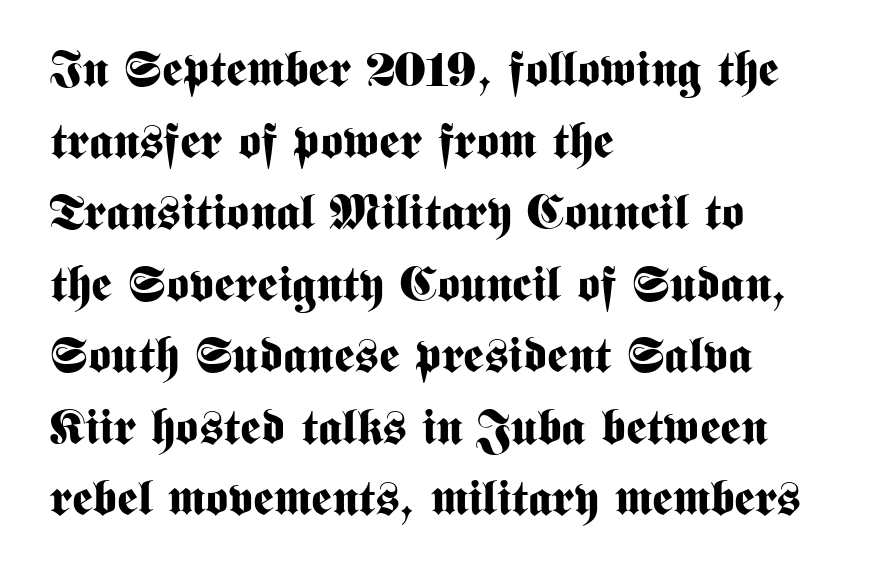
The image shows 49 px bold, condensed sans-serif type, upright; set left-aligned, normal line spacing (1.46x), normal letter spacing, not underlined; medium stroke contrast and a medium x-height.
